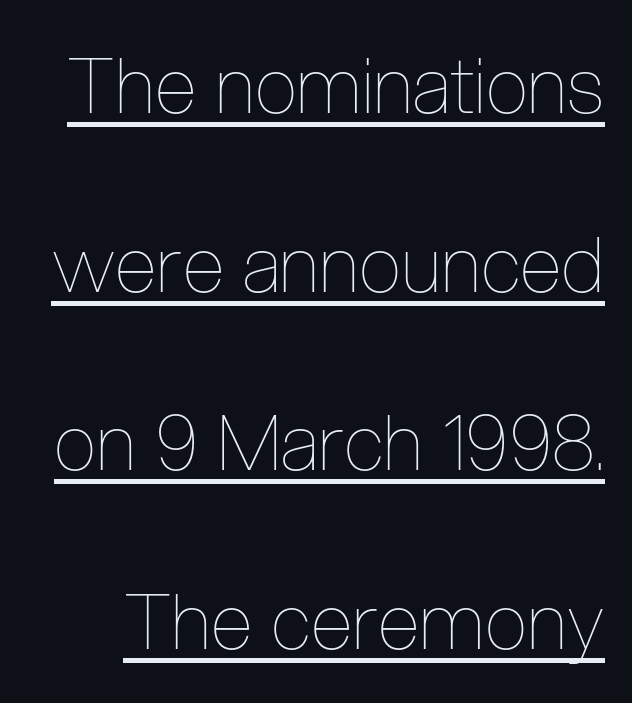
{"italic": "no", "bold": "no", "weight": "thin", "width": "condensed", "stroke_contrast": "low", "x_height": "medium", "monospaced": "no", "underline": "yes", "line_spacing": "loose", "line_spacing_ratio": 2.32, "letter_spacing": "normal", "letter_spacing_em": 0.0, "glyph_px": 77}
